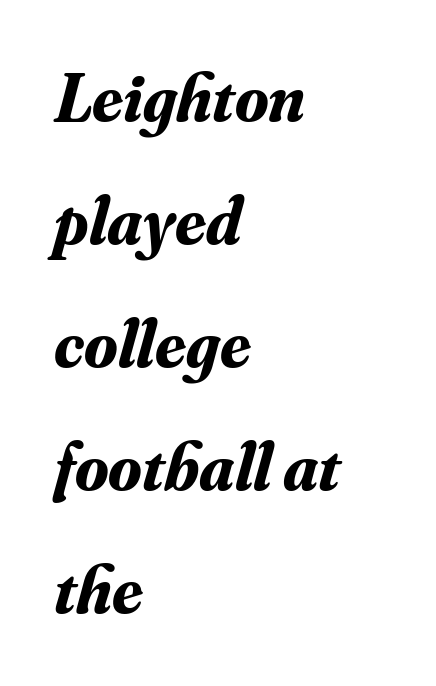
{"serif": "yes", "italic": "yes", "lean": "right", "slant_degrees": 16, "bold": "yes", "weight": "bold", "width": "normal", "stroke_contrast": "medium", "x_height": "small", "monospaced": "no", "underline": "no", "align": "left", "line_spacing_ratio": 1.81, "letter_spacing": "normal", "letter_spacing_em": 0.0, "glyph_px": 68}
